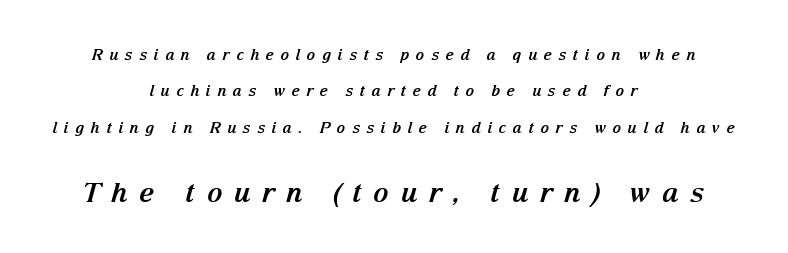
The image shows 27 px bold type, italic (leaning right); set centered, loose line spacing (2.43x), unusually wide letter spacing (+0.42 em), not underlined; the second (bottom) block is 1.8x larger.
